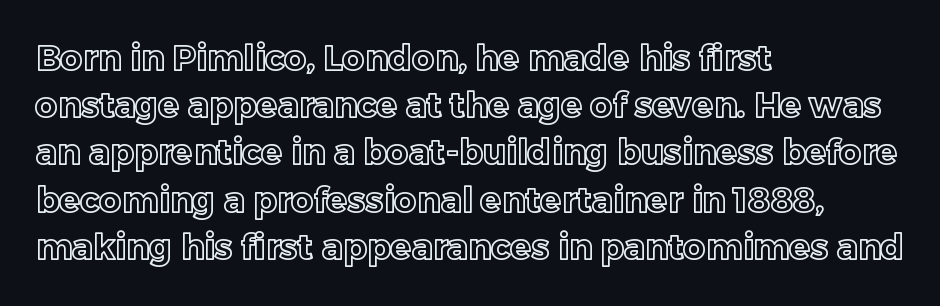
The image shows 35 px text type, upright; set left-aligned, normal line spacing (1.35x), normal letter spacing, not underlined; a medium x-height.
